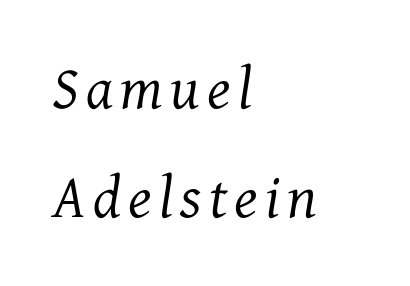
Q: Is the text bold? A: No.
Q: Is the text italic (slanted)? A: Yes, it leans right by about 7 degrees.
Q: Is the typeface a serif or a sans-serif typeface? A: Serif.
Q: Is the text underlined? A: No.
Q: How is the paragraph aligned? A: Left-aligned.
Q: Width (condensed, normal, or wide)? A: Normal.
Q: Stroke contrast? A: Medium.
Q: x-height? A: Medium.
Q: Monospaced? A: No.
